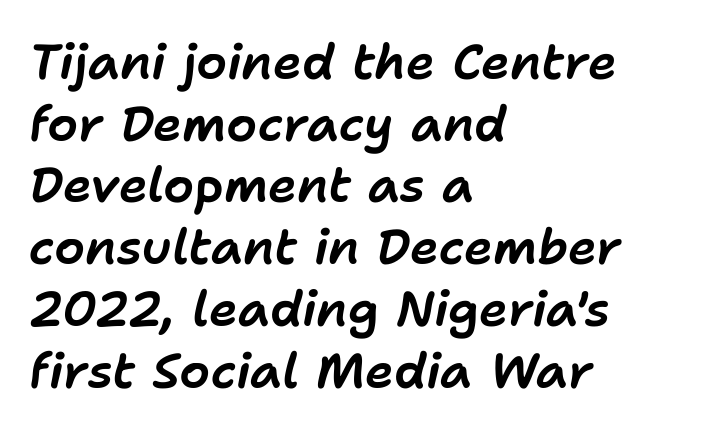
Q: Is the text italic (slanted)? A: Yes, it leans right by about 11 degrees.
Q: Is the text underlined? A: No.
Q: How is the paragraph aligned? A: Left-aligned.
Q: Is the spacing between letters normal or unusually wide? A: Normal.
Q: Is the spacing between lines tight, normal or loose? A: Normal.
Q: Width (condensed, normal, or wide)? A: Normal.
Q: Stroke contrast? A: Low.
Q: x-height? A: Medium.
Q: Monospaced? A: No.
